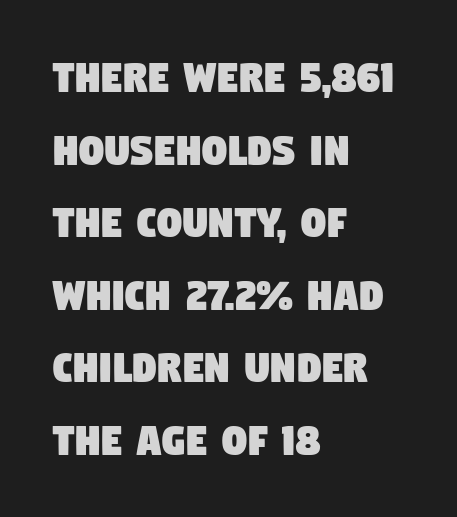
{"serif": "no", "width": "condensed", "stroke_contrast": "low", "x_height": "large", "monospaced": "no", "underline": "no", "align": "left", "line_spacing": "normal", "line_spacing_ratio": 1.48, "letter_spacing": "normal", "letter_spacing_em": 0.0, "glyph_px": 49}
